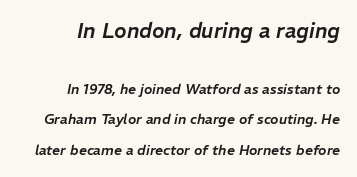
Q: Is the text italic (slanted)? A: Yes, it leans right by about 11 degrees.
Q: Is the text underlined? A: No.
Q: How is the paragraph aligned? A: Right-aligned.
Q: Is the spacing between letters normal or unusually wide? A: Normal.
Q: Is the spacing between lines tight, normal or loose? A: Loose.
Q: Which block of text is set in a larger size, the first (top) or the second (bottom)? A: The first (top) one.
